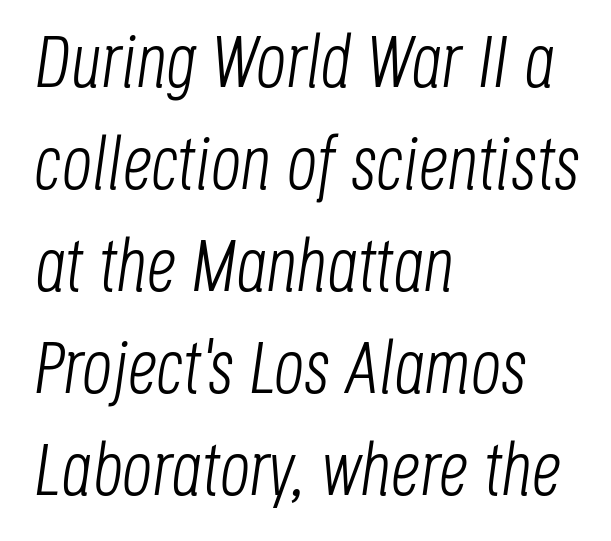
The image shows 74 px light, condensed type, italic (leaning right); set left-aligned, normal line spacing (1.38x), normal letter spacing, not underlined; low stroke contrast and a large x-height.
